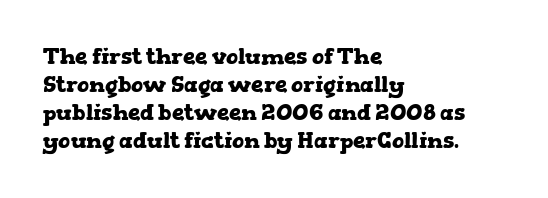
{"italic": "no", "bold": "yes", "underline": "no", "align": "left", "line_spacing": "normal", "line_spacing_ratio": 1.28, "letter_spacing": "normal", "letter_spacing_em": 0.0, "glyph_px": 22}
